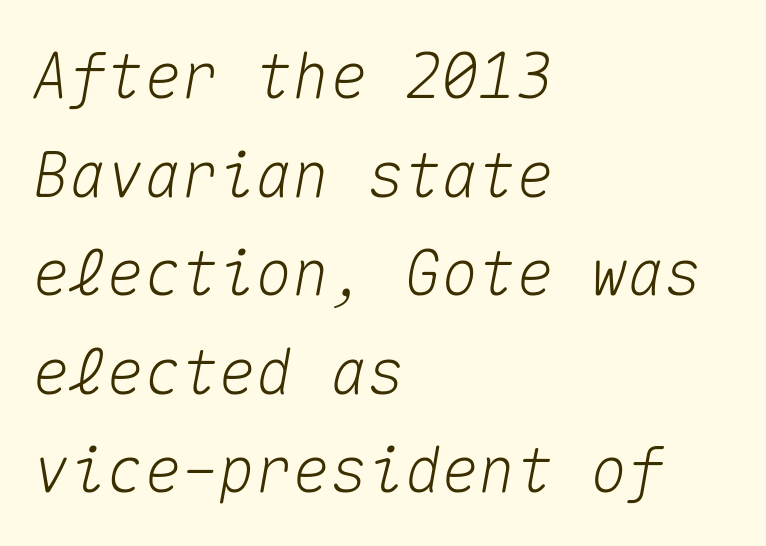
{"italic": "yes", "lean": "right", "slant_degrees": 10, "width": "normal", "stroke_contrast": "medium", "x_height": "medium", "monospaced": "yes", "underline": "no", "align": "left", "line_spacing": "normal", "line_spacing_ratio": 1.59, "letter_spacing": "normal", "letter_spacing_em": 0.0, "glyph_px": 62}
